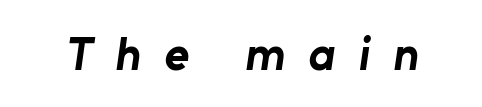
Q: Is the text bold? A: Yes.
Q: Is the typeface a serif or a sans-serif typeface? A: Sans-serif.
Q: Is the text underlined? A: No.
Q: Is the spacing between letters normal or unusually wide? A: Unusually wide.
Q: Width (condensed, normal, or wide)? A: Normal.
Q: Stroke contrast? A: Low.
Q: x-height? A: Medium.
Q: Monospaced? A: No.
